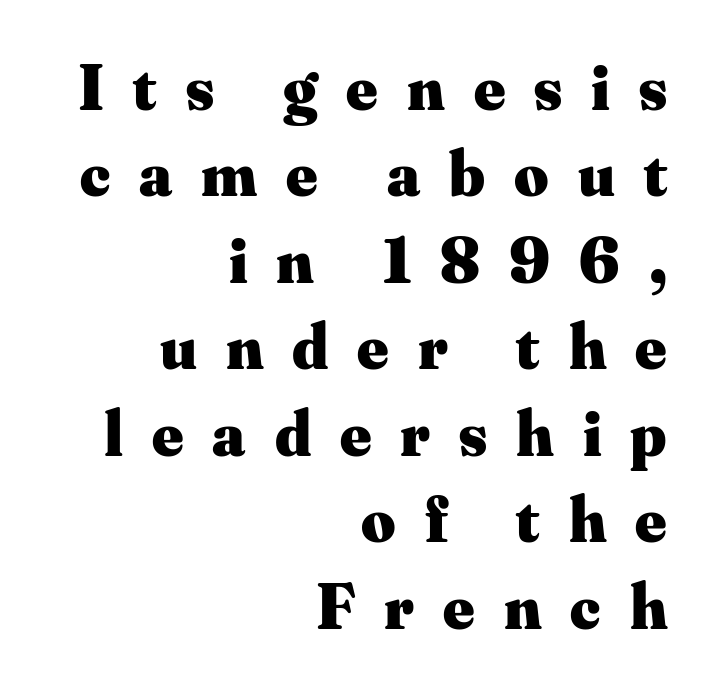
{"serif": "yes", "italic": "no", "bold": "yes", "weight": "heavy", "width": "normal", "stroke_contrast": "medium", "x_height": "small", "monospaced": "no", "underline": "no", "align": "right", "line_spacing": "normal", "line_spacing_ratio": 1.31, "letter_spacing": "wide", "letter_spacing_em": 0.44, "glyph_px": 66}
